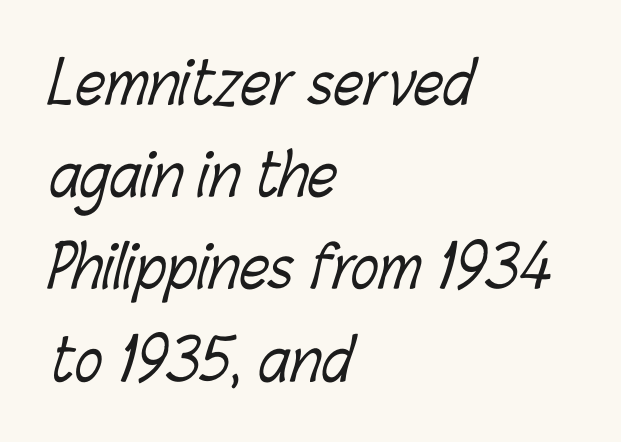
The image shows 58 px light, condensed type; set left-aligned, normal line spacing (1.59x), normal letter spacing, not underlined; low stroke contrast and a medium x-height.
